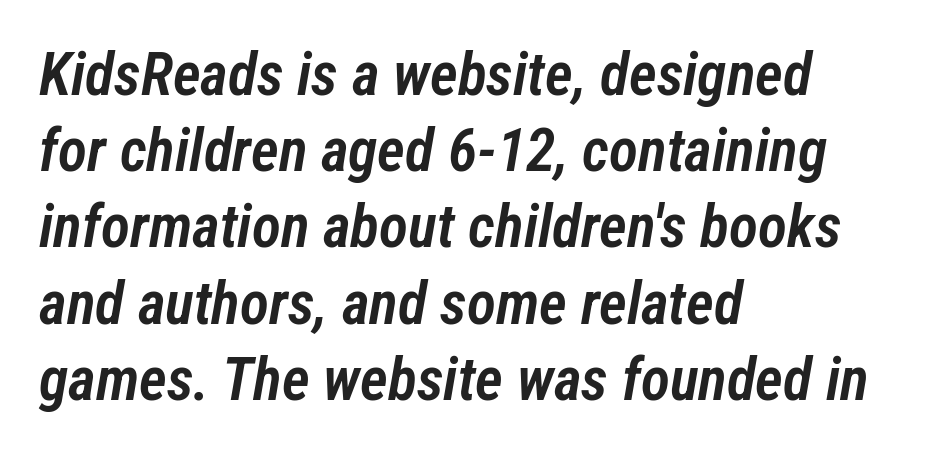
{"italic": "yes", "lean": "right", "slant_degrees": 12, "bold": "semi", "weight": "semibold", "width": "condensed", "stroke_contrast": "low", "x_height": "medium", "monospaced": "no", "underline": "no", "align": "left", "line_spacing": "normal", "line_spacing_ratio": 1.27, "letter_spacing": "normal", "letter_spacing_em": 0.0, "glyph_px": 60}
